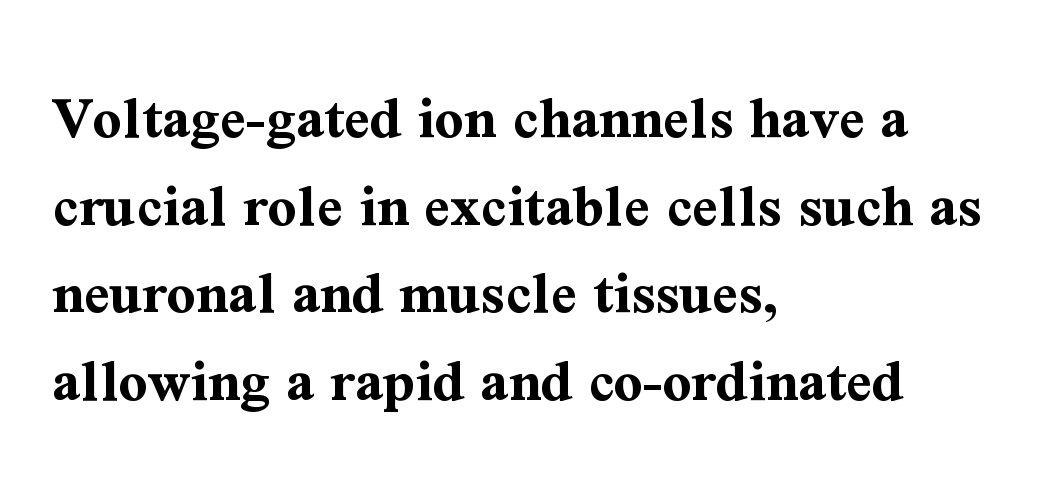
{"serif": "yes", "italic": "no", "bold": "yes", "weight": "bold", "width": "normal", "stroke_contrast": "medium", "x_height": "medium", "monospaced": "no", "underline": "no", "align": "left", "line_spacing": "normal", "line_spacing_ratio": 1.39, "letter_spacing": "normal", "letter_spacing_em": 0.0, "glyph_px": 63}
